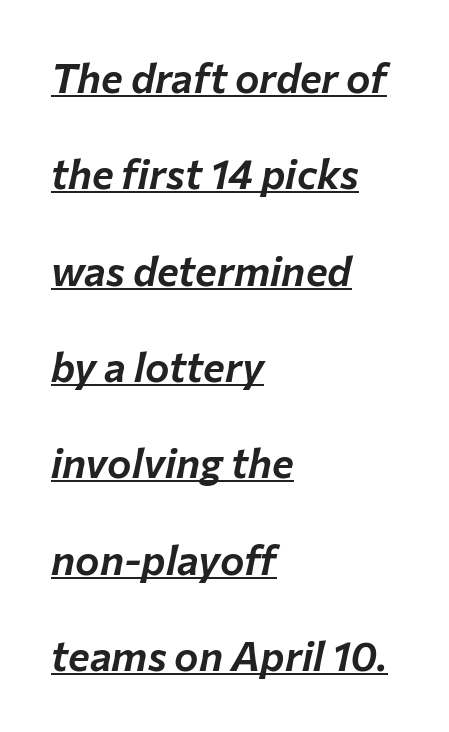
{"italic": "yes", "lean": "right", "slant_degrees": 12, "width": "normal", "stroke_contrast": "low", "x_height": "medium", "monospaced": "no", "underline": "yes", "align": "left", "line_spacing": "loose", "line_spacing_ratio": 2.35, "letter_spacing": "normal", "letter_spacing_em": 0.0, "glyph_px": 41}
